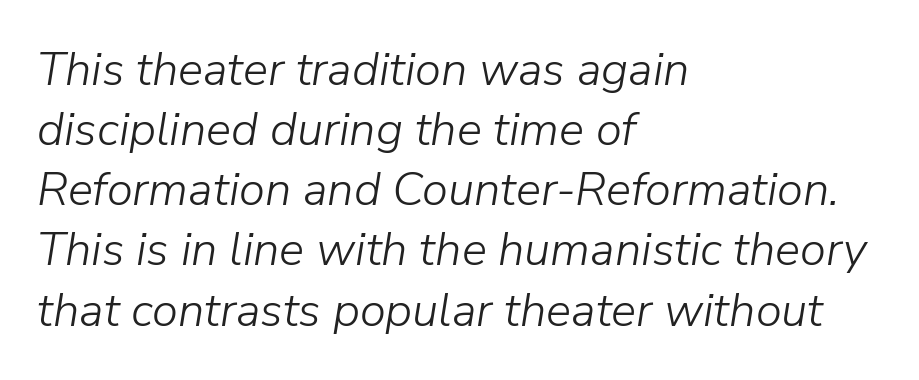
The image shows 47 px light type, italic (leaning right); set left-aligned, normal line spacing (1.28x), normal letter spacing, not underlined; low stroke contrast and a medium x-height.
